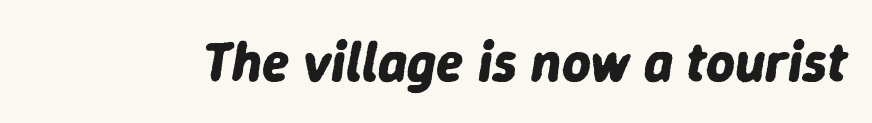
{"italic": "yes", "lean": "right", "slant_degrees": 9, "bold": "yes", "weight": "bold", "width": "normal", "stroke_contrast": "low", "x_height": "medium", "monospaced": "no", "underline": "no", "letter_spacing": "normal", "letter_spacing_em": 0.0, "glyph_px": 56}
